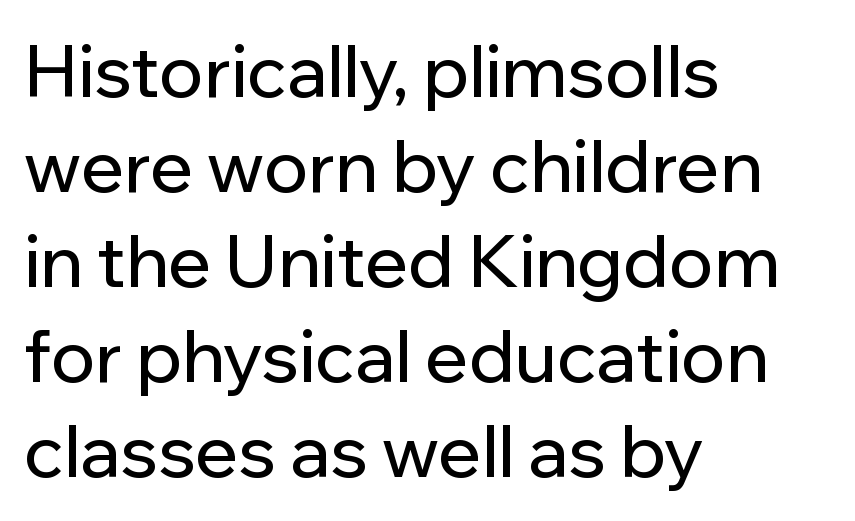
Notice how the stems are strictly vertical — no italics here. Each letter keeps its own natural width here, so spacing adapts to shape. Alignment: flush left. The designer went with a sans here, leaving each stem footless. No extra tracking has been applied to these lines.
